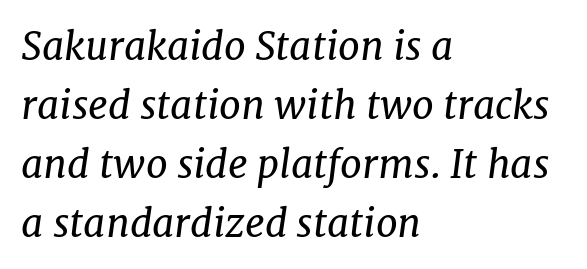
Q: Is the text bold? A: No.
Q: Is the text italic (slanted)? A: Yes, it leans right by about 7 degrees.
Q: Is the typeface a serif or a sans-serif typeface? A: Serif.
Q: Is the text underlined? A: No.
Q: How is the paragraph aligned? A: Left-aligned.
Q: Is the spacing between letters normal or unusually wide? A: Normal.
Q: Is the spacing between lines tight, normal or loose? A: Normal.
Q: Width (condensed, normal, or wide)? A: Normal.
Q: Stroke contrast? A: Low.
Q: x-height? A: Medium.
Q: Monospaced? A: No.
